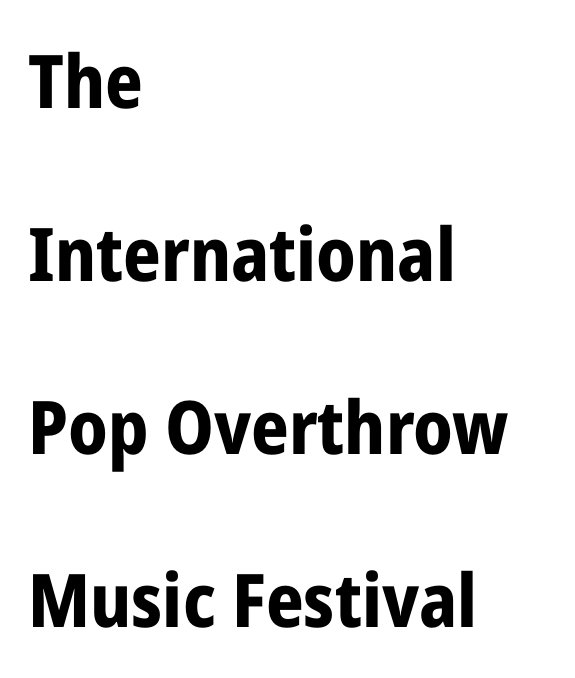
{"serif": "no", "italic": "no", "bold": "yes", "weight": "bold", "width": "condensed", "stroke_contrast": "low", "x_height": "medium", "monospaced": "no", "underline": "no", "align": "left", "line_spacing": "loose", "line_spacing_ratio": 2.34, "letter_spacing": "normal", "letter_spacing_em": 0.0, "glyph_px": 74}
